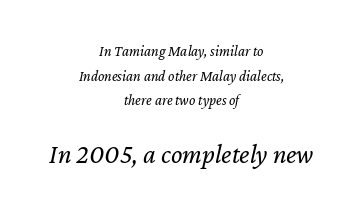
{"italic": "yes", "lean": "right", "slant_degrees": 12, "bold": "no", "underline": "no", "align": "center", "line_spacing": "normal", "line_spacing_ratio": 1.65, "letter_spacing": "normal", "letter_spacing_em": 0.0, "larger_block": "second", "size_ratio": 1.8, "glyph_px": 27}
